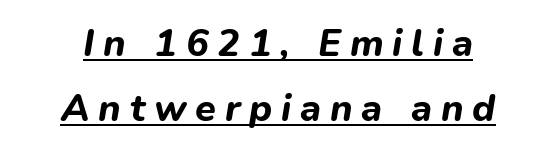
The image shows 38 px bold type, italic (leaning right); set centered, normal line spacing (1.7x), unusually wide letter spacing (+0.23 em), underlined; low stroke contrast and a medium x-height.
